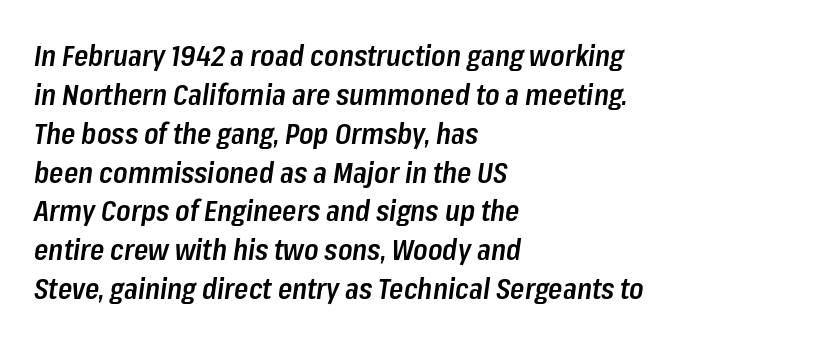
The image shows 29 px semibold, condensed type, italic (leaning right); set left-aligned, normal line spacing (1.34x), normal letter spacing, not underlined; low stroke contrast and a medium x-height.
